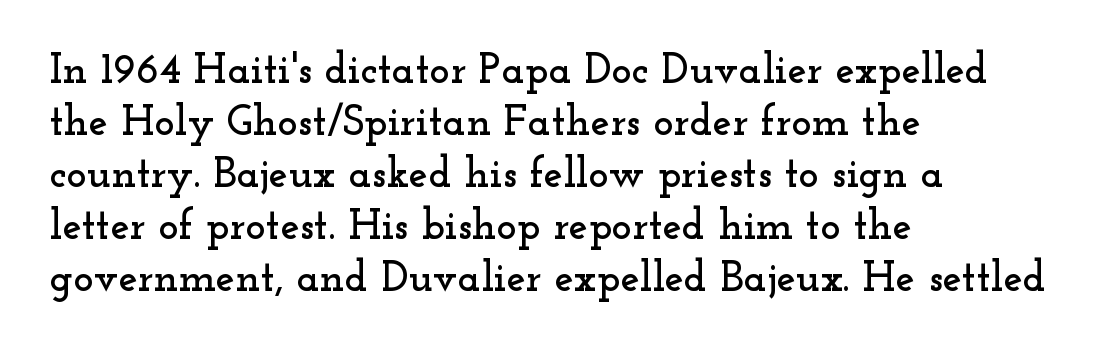
{"serif": "yes", "italic": "no", "width": "wide", "stroke_contrast": "low", "x_height": "small", "monospaced": "no", "underline": "no", "align": "left", "line_spacing_ratio": 1.21, "letter_spacing": "normal", "letter_spacing_em": 0.0, "glyph_px": 43}
